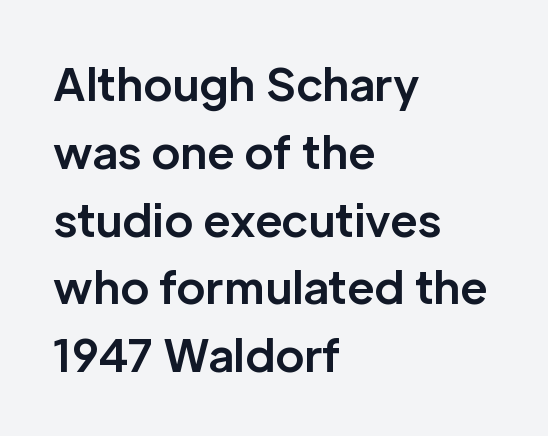
Q: Is the text bold? A: Yes.
Q: Is the text italic (slanted)? A: No, it is upright.
Q: Is the typeface a serif or a sans-serif typeface? A: Sans-serif.
Q: Is the text underlined? A: No.
Q: How is the paragraph aligned? A: Left-aligned.
Q: Is the spacing between letters normal or unusually wide? A: Normal.
Q: Is the spacing between lines tight, normal or loose? A: Normal.
Q: Width (condensed, normal, or wide)? A: Normal.
Q: Stroke contrast? A: Low.
Q: x-height? A: Medium.
Q: Monospaced? A: No.
